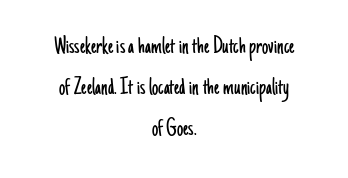
Q: Is the text bold? A: No.
Q: Is the text italic (slanted)? A: No, it is upright.
Q: Is the text underlined? A: No.
Q: How is the paragraph aligned? A: Centered.
Q: Is the spacing between letters normal or unusually wide? A: Normal.
Q: Is the spacing between lines tight, normal or loose? A: Normal.
